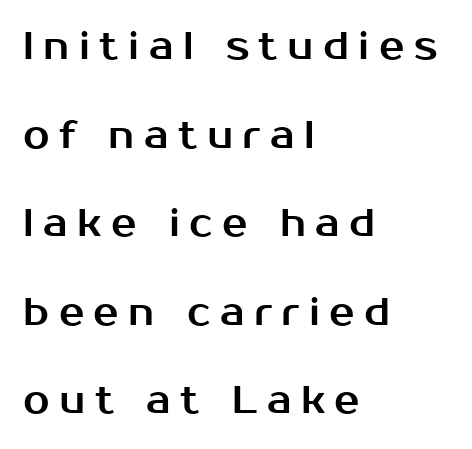
Is this a fixed-width face? No — the glyphs have proportional, varying widths. The line-height multiplier appears high, well above default. Each word looks stretched out because of the extra space between its letters. You can tell it's not italic because the verticals are truly vertical. Quick note: underline off.
